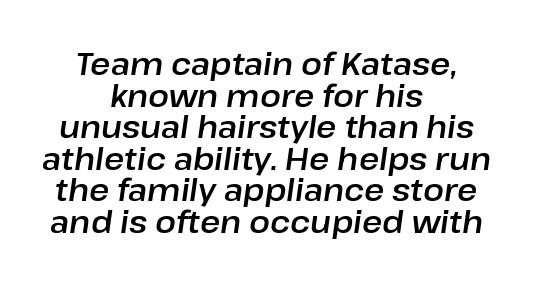
{"italic": "yes", "lean": "right", "slant_degrees": 8, "width": "normal", "stroke_contrast": "low", "x_height": "medium", "monospaced": "no", "underline": "no", "align": "center", "line_spacing": "tight", "line_spacing_ratio": 1.02, "letter_spacing": "normal", "letter_spacing_em": 0.0, "glyph_px": 31}
